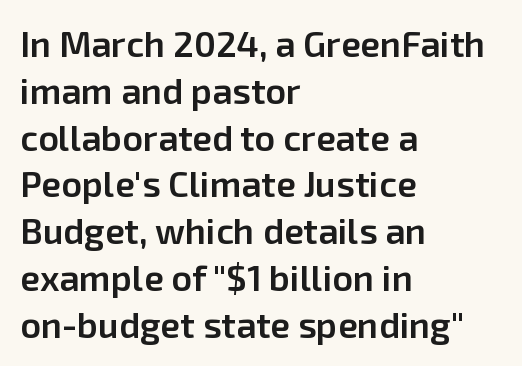
Q: Is the text bold? A: Semi-bold.
Q: Is the text italic (slanted)? A: No, it is upright.
Q: Is the typeface a serif or a sans-serif typeface? A: Sans-serif.
Q: Is the text underlined? A: No.
Q: How is the paragraph aligned? A: Left-aligned.
Q: Is the spacing between letters normal or unusually wide? A: Normal.
Q: Is the spacing between lines tight, normal or loose? A: Normal.
Q: Width (condensed, normal, or wide)? A: Normal.
Q: Stroke contrast? A: Low.
Q: x-height? A: Medium.
Q: Monospaced? A: No.
